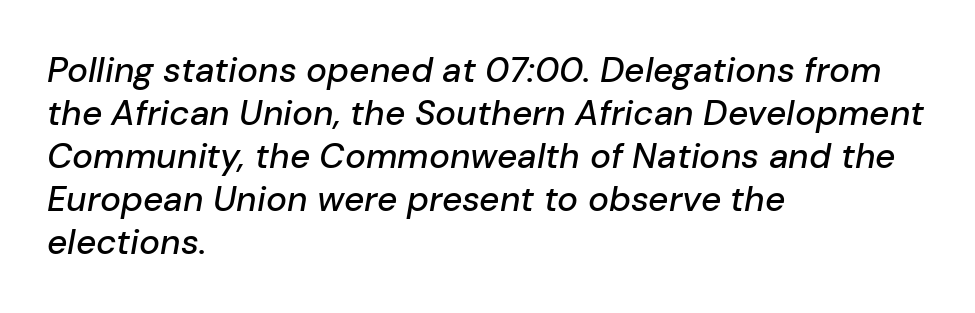
The image shows 35 px text type, italic (leaning right); set left-aligned, line spacing 1.23x, normal letter spacing, not underlined; low stroke contrast and a medium x-height.
